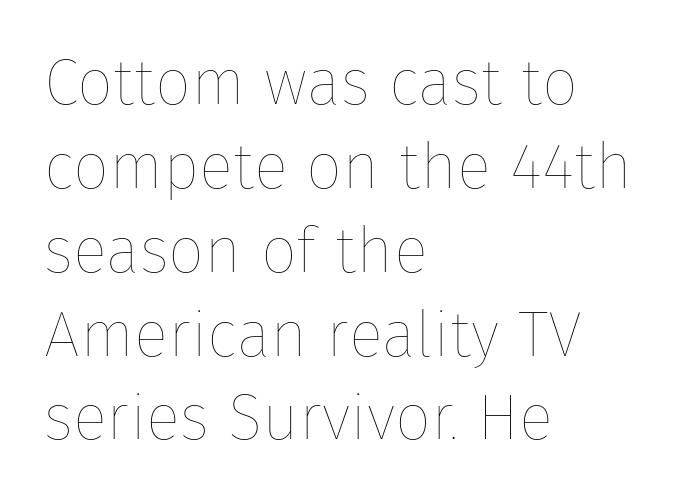
The tracking reads as untouched default to a designer's eye. All the whitespace from short lines collects on the right. The strokes carry an ordinary text weight at most. Here the designer chose a conventional face with non-uniform glyph widths. These lines were composed using upright roman letters.
